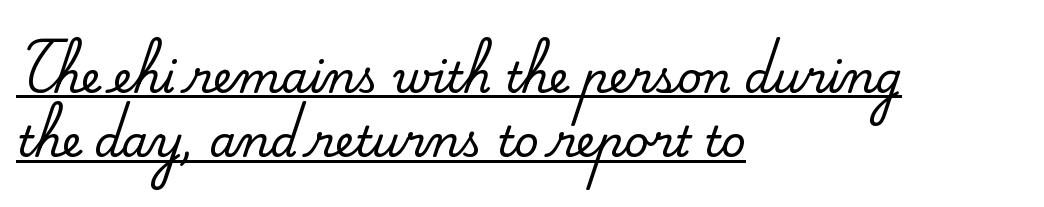
Q: Is the text italic (slanted)? A: Yes.
Q: Is the typeface a serif or a sans-serif typeface? A: Serif.
Q: Is the text underlined? A: Yes.
Q: How is the paragraph aligned? A: Left-aligned.
Q: Is the spacing between letters normal or unusually wide? A: Normal.
Q: Is the spacing between lines tight, normal or loose? A: Normal.
Q: Width (condensed, normal, or wide)? A: Normal.
Q: Stroke contrast? A: Medium.
Q: x-height? A: Small.
Q: Monospaced? A: No.
